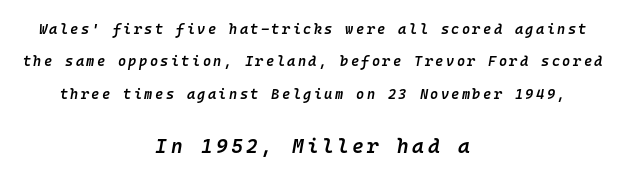
These lines were composed using italics. Its strokes are somewhat broadened, the hallmark of semibold type. Centered paragraph, ragged on both sides. What's the leading like? Stretched, with rows far apart. Is the lower block the larger one? Yes — the lower block carries the bigger type. Has an underline been added? It has not.
